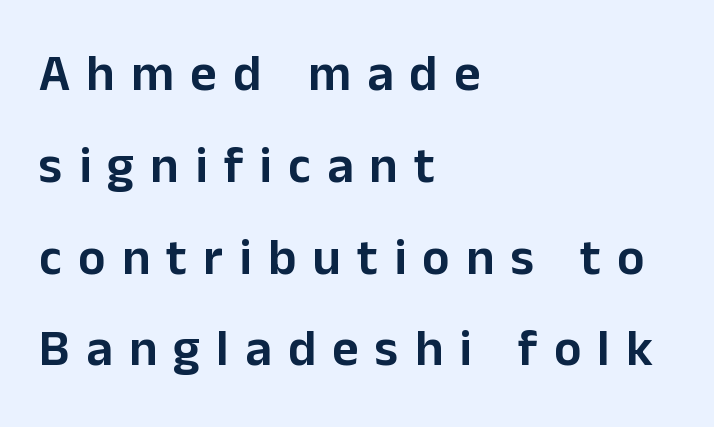
The image shows 51 px sans-serif type, upright; set left-aligned, line spacing 1.8x, unusually wide letter spacing (+0.32 em), not underlined; low stroke contrast and a medium x-height.
